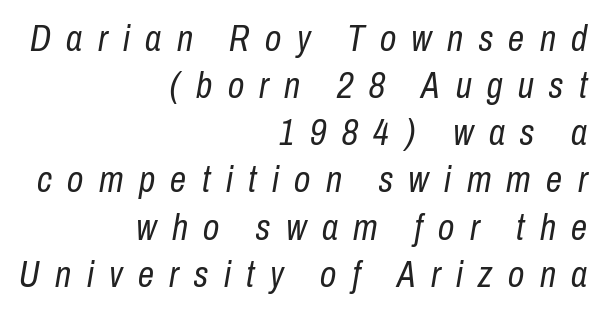
Casual observation: everything's shoved over to the right. The lettering tilts uniformly, giving the passage an italic look. Unmarked baselines from the first word to the last. Heft: none added — not bold.
